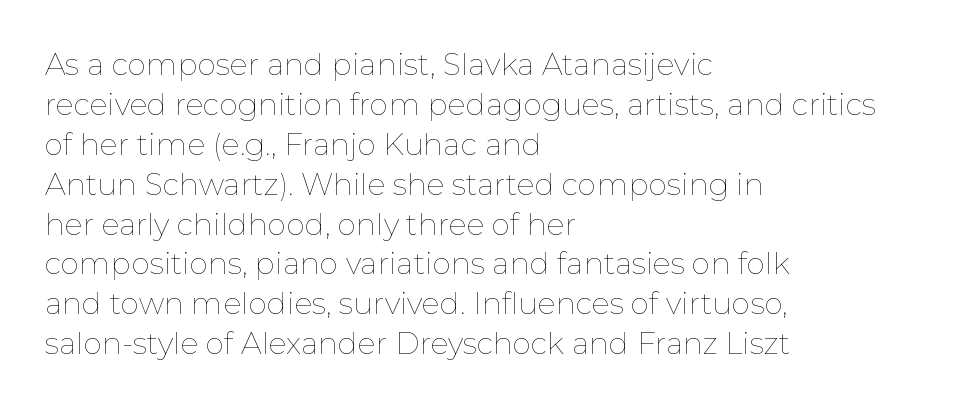
The image shows 30 px thin type, upright; set left-aligned, normal line spacing (1.33x), normal letter spacing, not underlined; low stroke contrast and a medium x-height.
